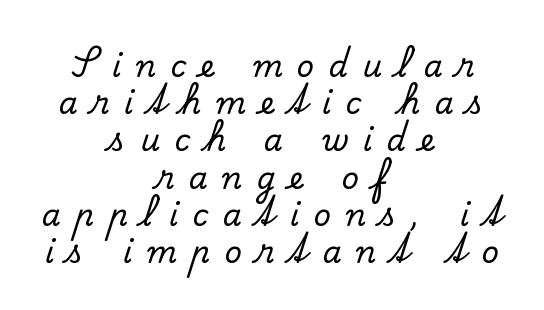
No word sits above an underline. Which margin do the lines hug? Neither — every line sits in the middle. Note the varied advance widths — an 'i' is clearly narrower than an 'm'. The type is letterspaced generously, with wide tracking. Font category for this specimen: serif.
